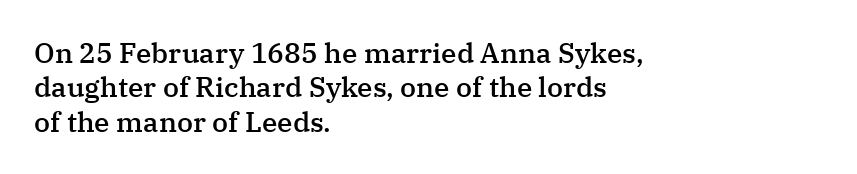
This is the in-between weight designers call semibold or demi. Posture: upright roman. The rendering uses natural spacing where letterforms have individual widths. In terms of letterspacing, this is plain default setting.
